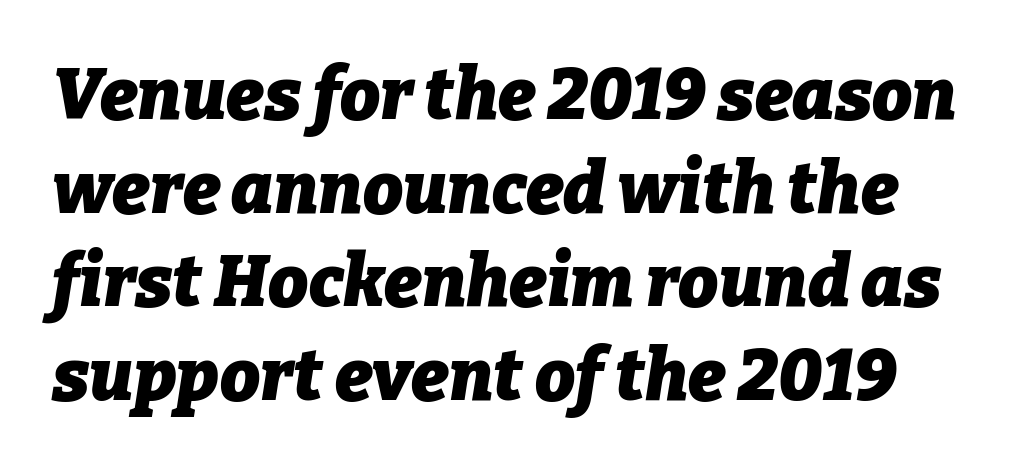
The image shows 71 px heavy type, italic (leaning right); set normal line spacing (1.32x), normal letter spacing, not underlined; low stroke contrast and a medium x-height.
